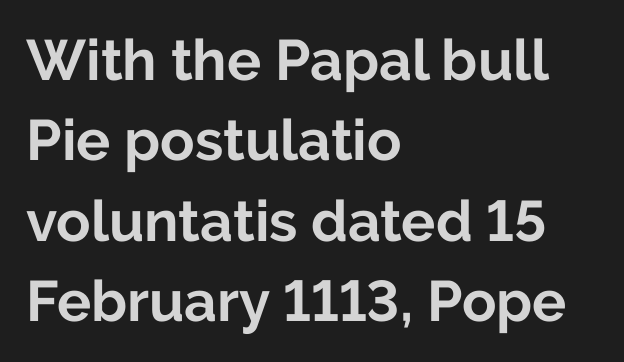
The space directly below the letters is spotless. Notice how thick the strokes are: this is what a full bold looks like. Serif or sans? Sans — the stroke terminals are bare. One-word summary of the alignment: left. A typesetter would call this proportional, since set widths differ per character. This sample uses plain, unmodified letter spacing.
